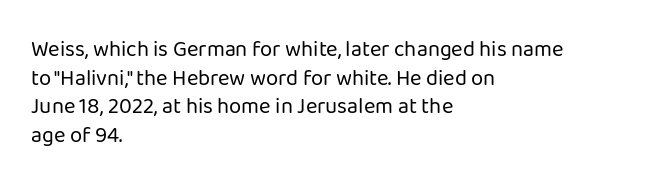
{"italic": "no", "bold": "no", "underline": "no", "align": "left", "line_spacing": "normal", "line_spacing_ratio": 1.3, "letter_spacing": "normal", "letter_spacing_em": 0.0, "glyph_px": 22}
